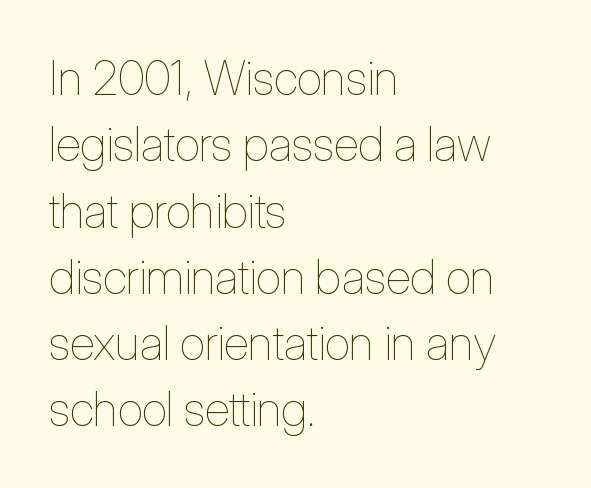
{"italic": "no", "bold": "no", "weight": "thin", "width": "condensed", "stroke_contrast": "low", "x_height": "medium", "monospaced": "no", "underline": "no", "align": "left", "line_spacing": "normal", "line_spacing_ratio": 1.41, "letter_spacing": "normal", "letter_spacing_em": 0.0, "glyph_px": 47}
